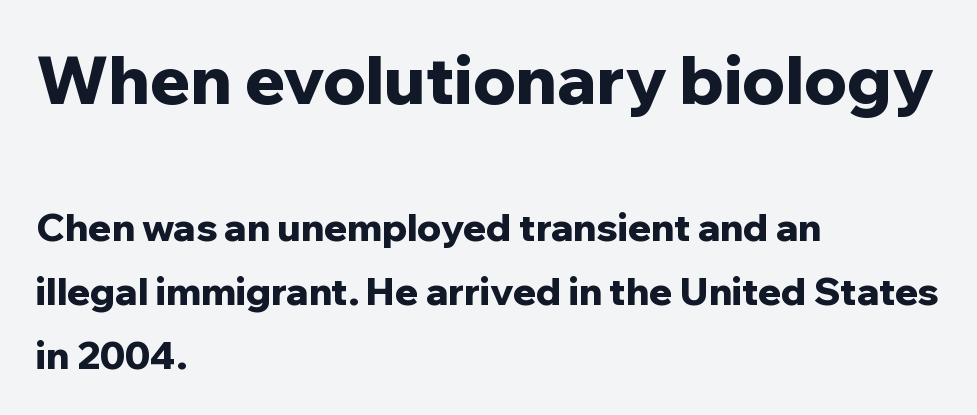
{"serif": "no", "italic": "no", "bold": "yes", "weight": "bold", "width": "normal", "stroke_contrast": "low", "x_height": "medium", "monospaced": "no", "underline": "no", "align": "left", "line_spacing": "normal", "line_spacing_ratio": 1.68, "letter_spacing": "normal", "letter_spacing_em": 0.0, "larger_block": "first", "size_ratio": 1.76, "glyph_px": 67}
